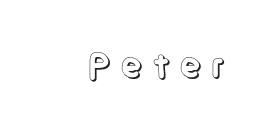
{"italic": "no", "width": "condensed", "x_height": "large", "monospaced": "no", "underline": "no", "letter_spacing": "wide", "letter_spacing_em": 0.24, "glyph_px": 34}
